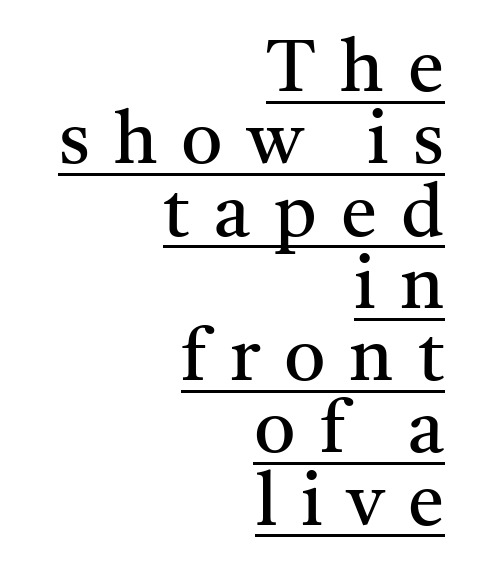
The image shows 73 px regular-weight serif type, upright; set right-aligned, tight line spacing (0.99x), unusually wide letter spacing (+0.33 em), underlined; medium stroke contrast and a medium x-height.
